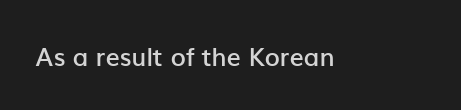
The letters stand upright; this is a roman face. Words appear dense and cohesive because spacing is normal. What weight is shown? A semibold, between regular and bold. The passage shown is not underscored anywhere.
